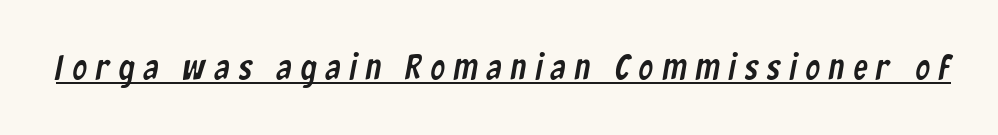
{"serif": "no", "width": "condensed", "stroke_contrast": "low", "x_height": "medium", "monospaced": "no", "underline": "yes", "letter_spacing": "wide", "letter_spacing_em": 0.25, "glyph_px": 36}
